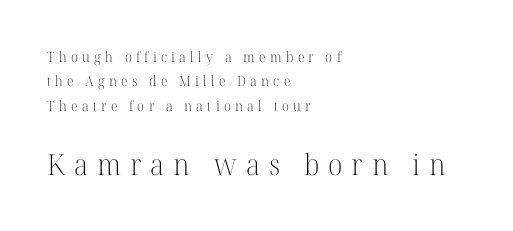
Q: Is the text bold? A: No.
Q: Is the text italic (slanted)? A: No, it is upright.
Q: Is the typeface a serif or a sans-serif typeface? A: Serif.
Q: Is the text underlined? A: No.
Q: How is the paragraph aligned? A: Left-aligned.
Q: Is the spacing between letters normal or unusually wide? A: Unusually wide.
Q: Which block of text is set in a larger size, the first (top) or the second (bottom)? A: The second (bottom) one.
Q: Width (condensed, normal, or wide)? A: Normal.
Q: Stroke contrast? A: High.
Q: x-height? A: Medium.
Q: Monospaced? A: No.
